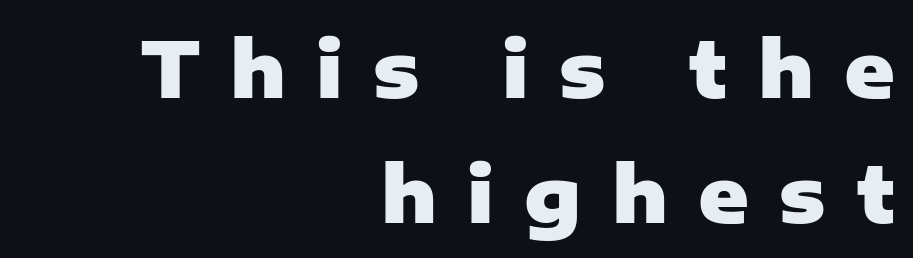
The image shows 77 px heavy sans-serif type, upright; set right-aligned, normal line spacing (1.62x), unusually wide letter spacing (+0.39 em), not underlined; low stroke contrast and a medium x-height.
